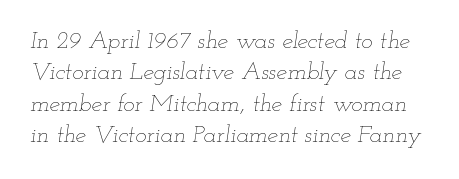
{"italic": "yes", "lean": "right", "slant_degrees": 12, "bold": "no", "underline": "no", "line_spacing": "normal", "line_spacing_ratio": 1.31, "letter_spacing": "normal", "letter_spacing_em": 0.0, "glyph_px": 24}
